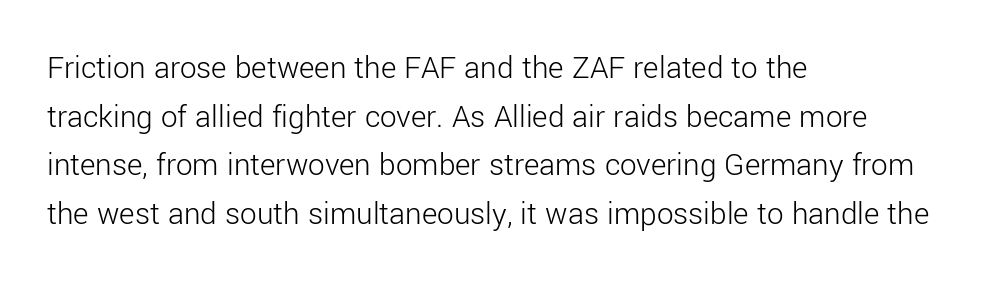
The image shows 33 px light sans-serif type, upright; set left-aligned, normal line spacing (1.47x), normal letter spacing, not underlined; low stroke contrast and a medium x-height.
